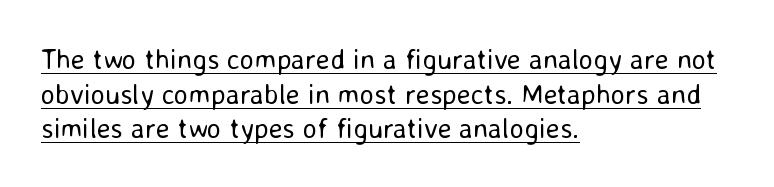
Typographically, this falls in the sans-serif category. Notice how the stems are strictly vertical — no italics here. The rag falls on the right side of this text block. The words here are underlined. No heavy texture on the line: the type isn't bold. Here the glyphs are tracked normally, forming tight word shapes.
